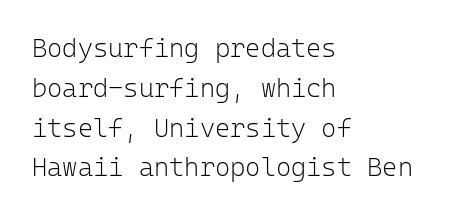
Nobody touched the tracking dial on this one. Line starts are locked; line ends wander. The block of text has a typical density, with ordinary space between rows. The glyphs are unaccompanied by any horizontal stroke below them. Notice how the stems are strictly vertical — no italics here. These glyphs show unthickened strokes, regular width or finer.
